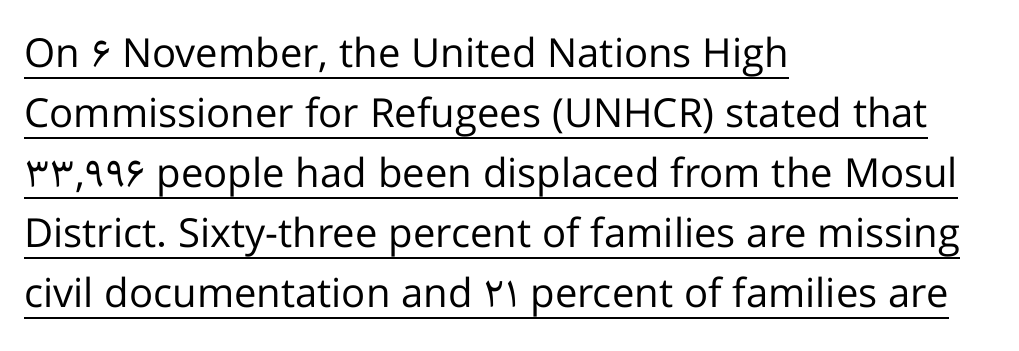
Q: Is the text bold? A: No.
Q: Is the text italic (slanted)? A: No, it is upright.
Q: Is the typeface a serif or a sans-serif typeface? A: Sans-serif.
Q: Is the text underlined? A: Yes.
Q: How is the paragraph aligned? A: Left-aligned.
Q: Is the spacing between letters normal or unusually wide? A: Normal.
Q: Is the spacing between lines tight, normal or loose? A: Normal.
Q: Width (condensed, normal, or wide)? A: Normal.
Q: Stroke contrast? A: Low.
Q: x-height? A: Medium.
Q: Monospaced? A: No.
